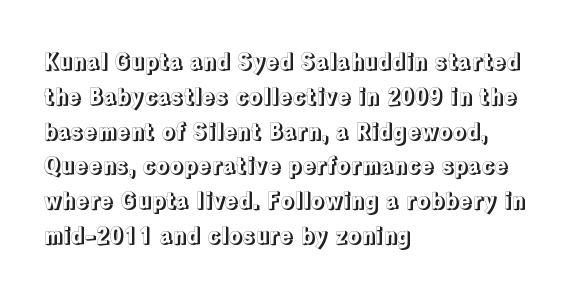
{"italic": "no", "underline": "no", "align": "left", "line_spacing": "normal", "line_spacing_ratio": 1.58, "letter_spacing": "normal", "letter_spacing_em": 0.0, "glyph_px": 22}
